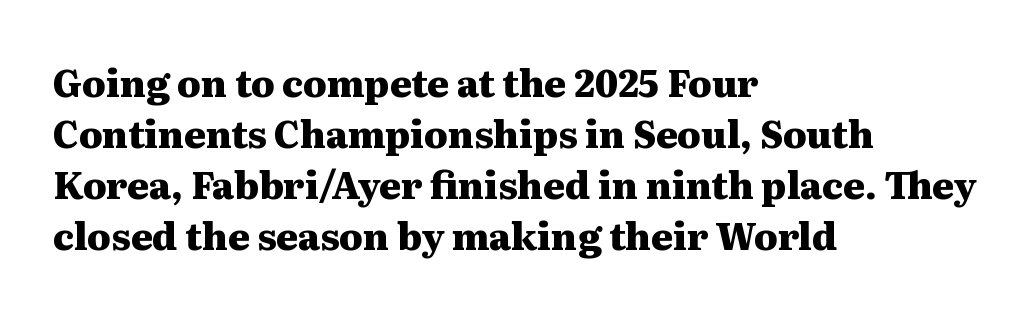
Q: Is the text bold? A: Yes.
Q: Is the text italic (slanted)? A: No, it is upright.
Q: Is the typeface a serif or a sans-serif typeface? A: Serif.
Q: Is the text underlined? A: No.
Q: How is the paragraph aligned? A: Left-aligned.
Q: Is the spacing between letters normal or unusually wide? A: Normal.
Q: Is the spacing between lines tight, normal or loose? A: Normal.
Q: Width (condensed, normal, or wide)? A: Wide.
Q: Stroke contrast? A: Medium.
Q: x-height? A: Medium.
Q: Monospaced? A: No.
